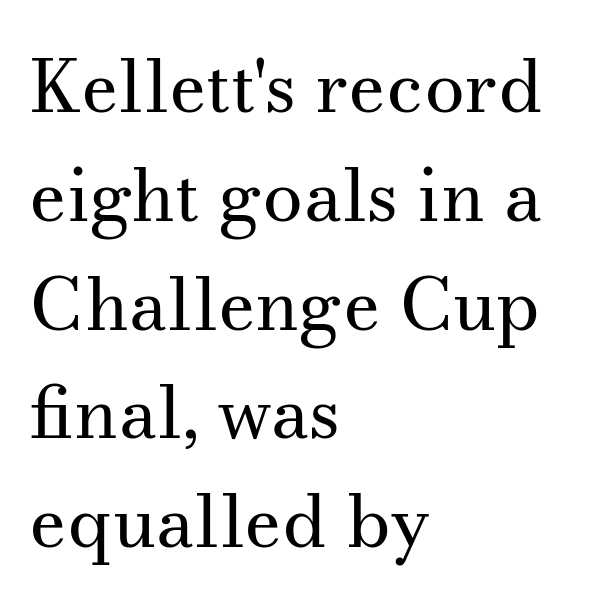
The image shows 73 px regular-weight serif type, upright; set left-aligned, normal line spacing (1.49x), normal letter spacing, not underlined; medium stroke contrast and a small x-height.
